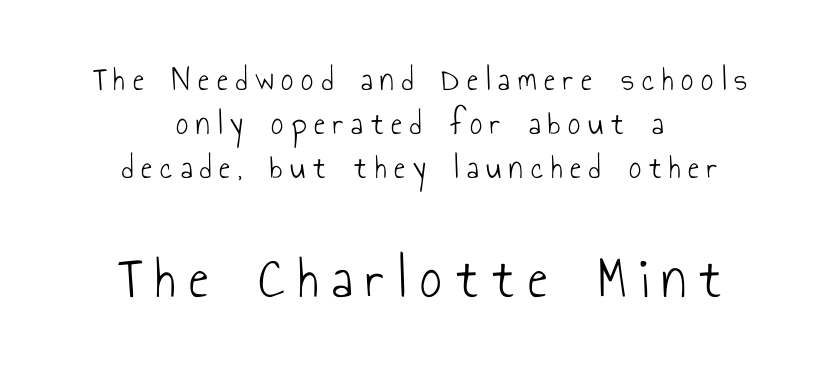
The image shows 60 px light, condensed sans-serif type, upright; set centered, normal line spacing (1.29x), unusually wide letter spacing (+0.23 em), not underlined; the second (bottom) block is 1.76x larger; low stroke contrast and a small x-height.
